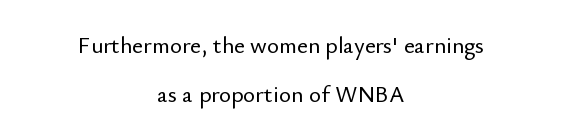
The image shows 23 px text type, upright; set centered, loose line spacing (2.11x), normal letter spacing, not underlined.
